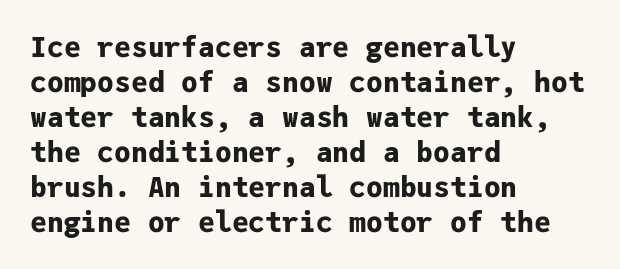
Summary of weight: heavy, a full bold. Regarding serifs, this sample does without them. A typesetter would call this leading conventional body-copy spacing. This sample is left-justified, so line endings fall wherever the words run out. The face used here is monospaced, like something from a code editor. Default kerning and tracking; the words read as compact shapes.
